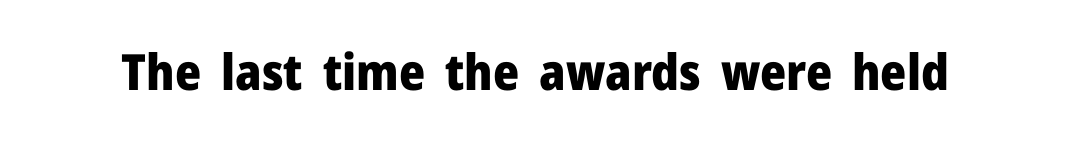
Q: Is the text bold? A: Yes.
Q: Is the text italic (slanted)? A: No, it is upright.
Q: Is the typeface a serif or a sans-serif typeface? A: Sans-serif.
Q: Is the text underlined? A: No.
Q: Is the spacing between letters normal or unusually wide? A: Normal.
Q: Width (condensed, normal, or wide)? A: Normal.
Q: Stroke contrast? A: Low.
Q: x-height? A: Medium.
Q: Monospaced? A: No.
